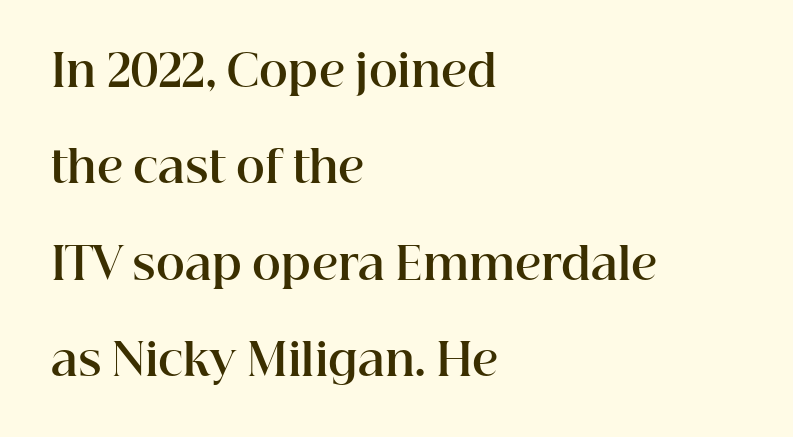
In terms of letterform style, serifs are clearly present. These words are printed bold, with thick strokes throughout. Each word holds together tightly as a unit, with standard inter-letter gaps. A typesetter would call this proportional, since set widths differ per character. The lines are quadded left.
